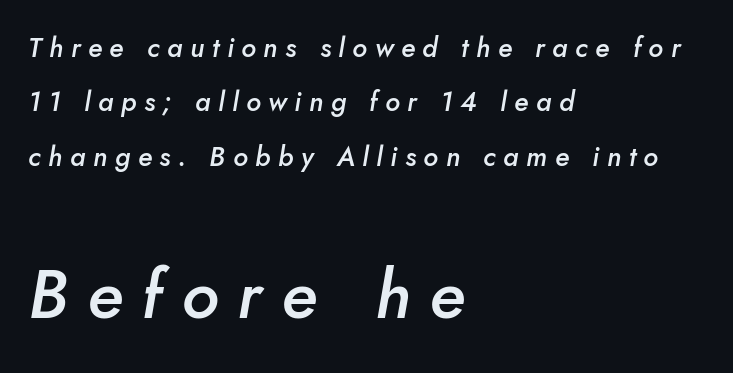
Q: Is the text bold? A: Semi-bold.
Q: Is the text italic (slanted)? A: Yes, it leans right by about 10 degrees.
Q: Is the text underlined? A: No.
Q: How is the paragraph aligned? A: Left-aligned.
Q: Is the spacing between letters normal or unusually wide? A: Unusually wide.
Q: Is the spacing between lines tight, normal or loose? A: Loose.
Q: Which block of text is set in a larger size, the first (top) or the second (bottom)? A: The second (bottom) one.
Q: Width (condensed, normal, or wide)? A: Normal.
Q: Stroke contrast? A: Low.
Q: x-height? A: Small.
Q: Monospaced? A: No.
